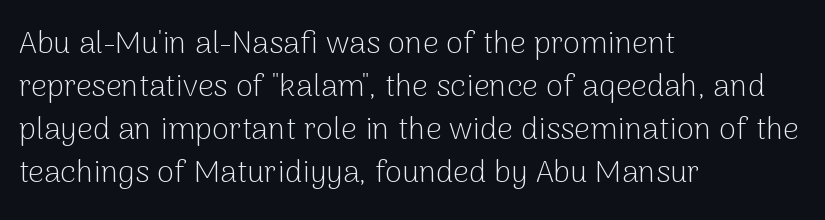
{"serif": "no", "italic": "no", "bold": "no", "weight": "light", "width": "normal", "stroke_contrast": "low", "x_height": "medium", "monospaced": "no", "underline": "no", "align": "left", "line_spacing": "normal", "line_spacing_ratio": 1.39, "letter_spacing": "normal", "letter_spacing_em": 0.0, "glyph_px": 31}
